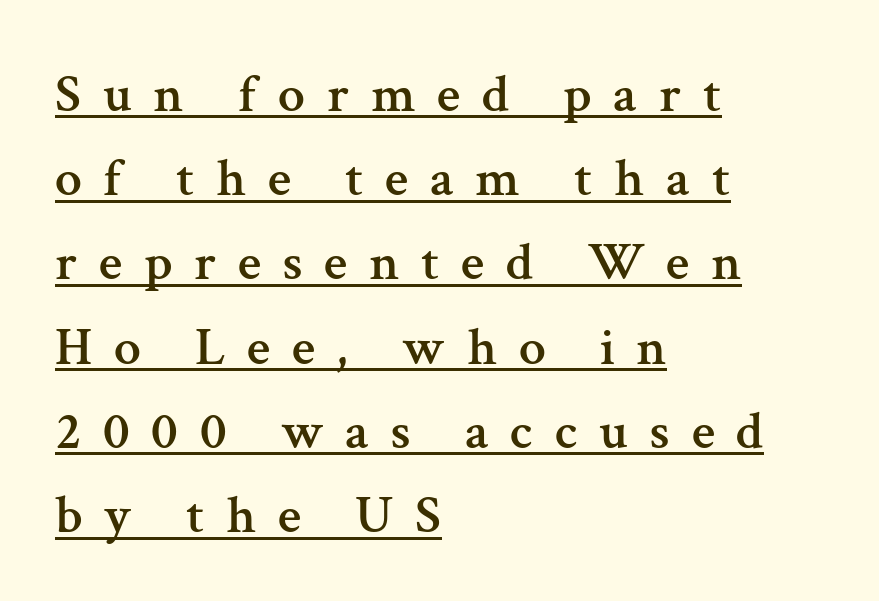
Varying glyph widths throughout — classic text-font behaviour. Line beginnings align vertically; line endings do not. Regular leading. The rendering inserts visible extra space after every character. Nope, not italic — everything's standing straight. Old-style or modern, the face here clearly has serifs.
